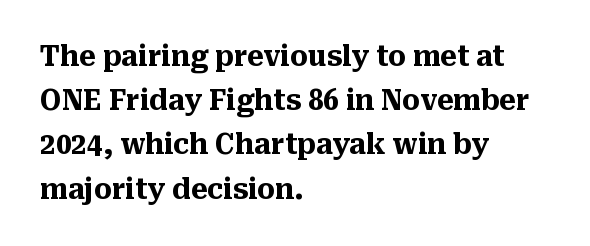
Q: Is the text bold? A: Yes.
Q: Is the text italic (slanted)? A: No, it is upright.
Q: Is the typeface a serif or a sans-serif typeface? A: Serif.
Q: Is the text underlined? A: No.
Q: How is the paragraph aligned? A: Left-aligned.
Q: Is the spacing between letters normal or unusually wide? A: Normal.
Q: Is the spacing between lines tight, normal or loose? A: Normal.
Q: Width (condensed, normal, or wide)? A: Normal.
Q: Stroke contrast? A: Medium.
Q: x-height? A: Medium.
Q: Monospaced? A: No.
